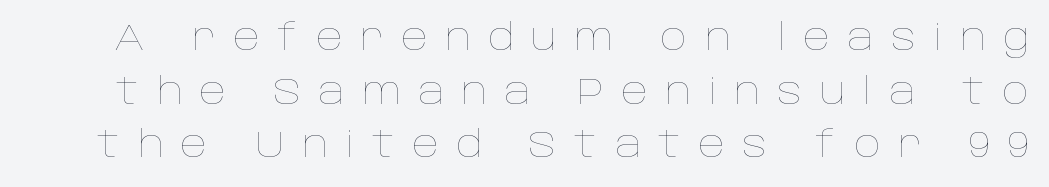
{"italic": "no", "bold": "no", "weight": "thin", "width": "normal", "stroke_contrast": "low", "x_height": "large", "monospaced": "no", "underline": "no", "line_spacing": "normal", "line_spacing_ratio": 1.45, "letter_spacing": "wide", "letter_spacing_em": 0.48, "glyph_px": 37}
